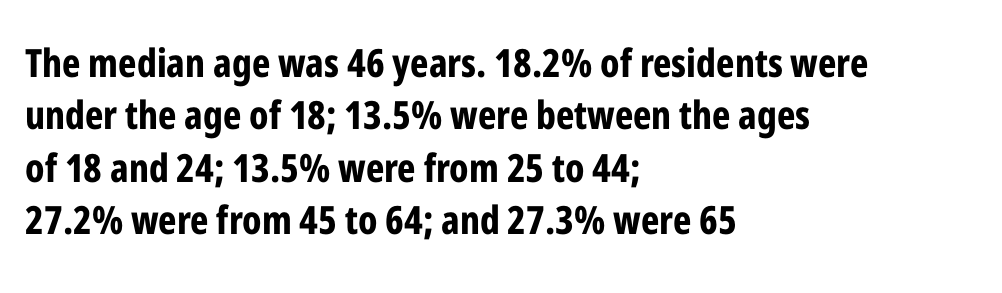
{"serif": "no", "italic": "no", "bold": "yes", "weight": "bold", "width": "condensed", "stroke_contrast": "low", "x_height": "medium", "monospaced": "no", "underline": "no", "align": "left", "line_spacing": "normal", "line_spacing_ratio": 1.34, "letter_spacing": "normal", "letter_spacing_em": 0.0, "glyph_px": 39}
